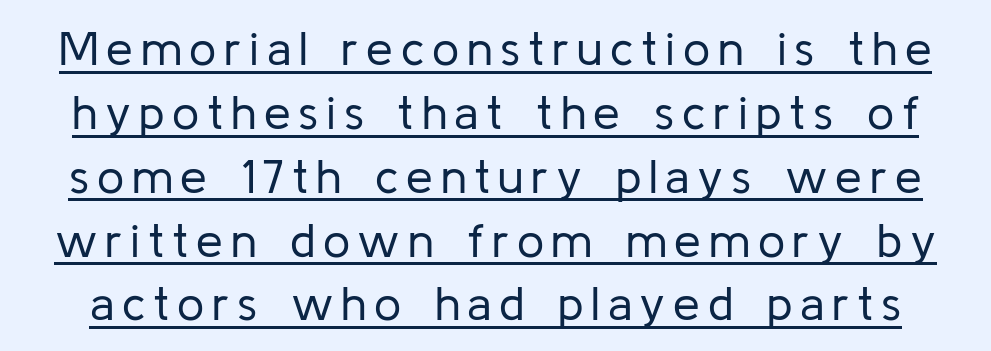
The image shows 48 px regular-weight sans-serif type, upright; set normal line spacing (1.33x), underlined; low stroke contrast and a medium x-height.
